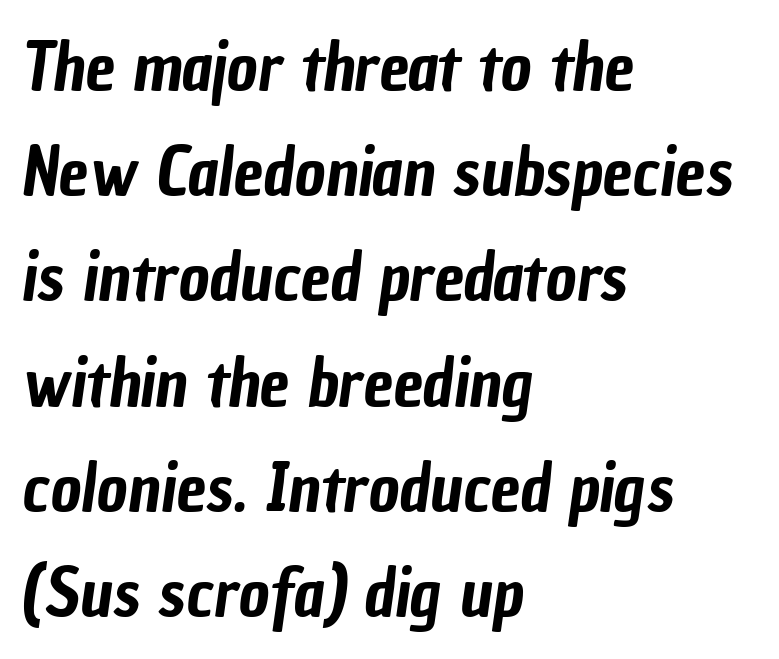
{"serif": "no", "width": "condensed", "stroke_contrast": "low", "x_height": "medium", "monospaced": "no", "underline": "no", "align": "left", "line_spacing": "normal", "line_spacing_ratio": 1.57, "letter_spacing": "normal", "letter_spacing_em": 0.0, "glyph_px": 67}
